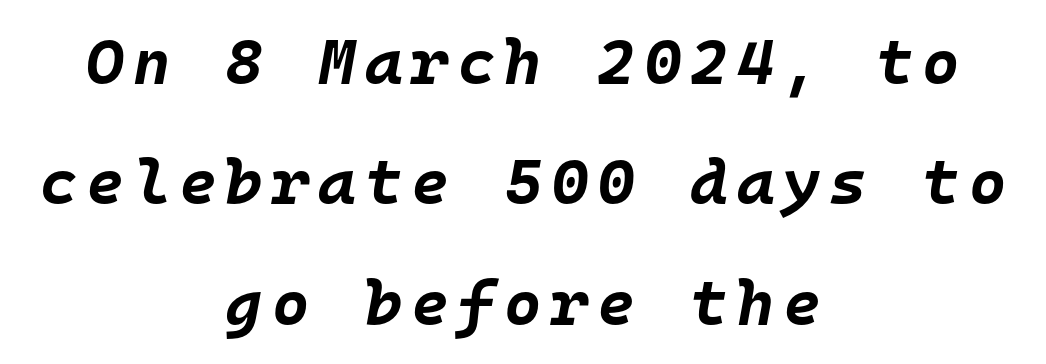
The image shows 64 px bold type, italic (leaning right), monospaced; set centered, line spacing 1.88x, not underlined; low stroke contrast and a large x-height.
